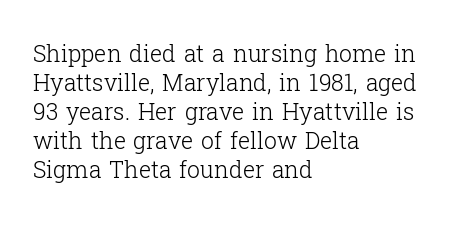
The image shows 23 px text type, upright; set left-aligned, normal line spacing (1.26x), normal letter spacing, not underlined.
